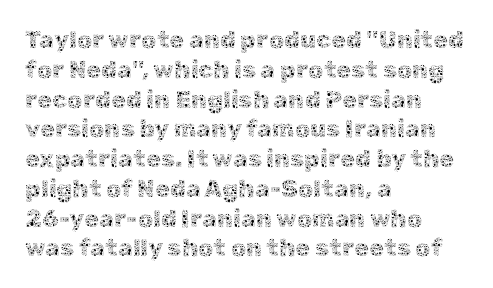
The image shows 24 px text type, upright; set left-aligned, line spacing 1.24x, normal letter spacing, not underlined.
